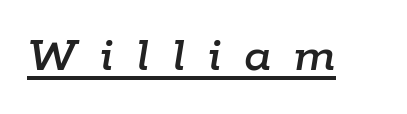
The image shows 52 px text type, italic (leaning right); set unusually wide letter spacing (+0.44 em), underlined; low stroke contrast and a medium x-height.
